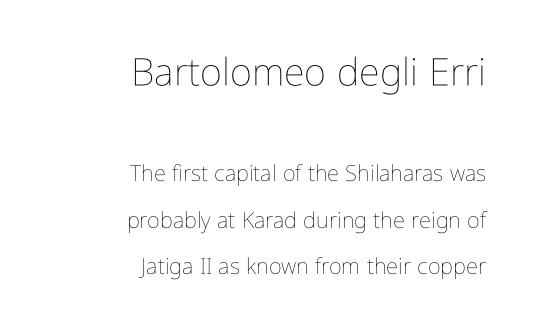
{"italic": "no", "bold": "no", "weight": "thin", "width": "condensed", "stroke_contrast": "low", "x_height": "medium", "monospaced": "no", "underline": "no", "align": "right", "line_spacing": "loose", "line_spacing_ratio": 2.12, "letter_spacing": "normal", "letter_spacing_em": 0.0, "larger_block": "first", "size_ratio": 1.73, "glyph_px": 38}
